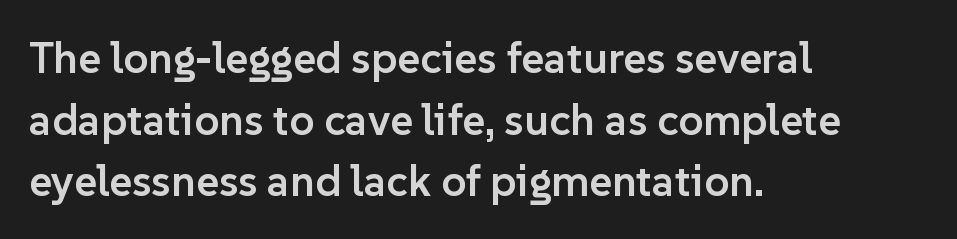
The image shows 44 px semibold sans-serif type, upright; set left-aligned, normal line spacing (1.4x), normal letter spacing, not underlined; low stroke contrast and a medium x-height.
